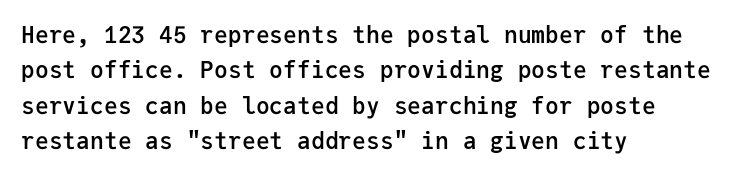
The image shows 23 px text type, upright; set left-aligned, normal line spacing (1.54x), normal letter spacing, not underlined.
